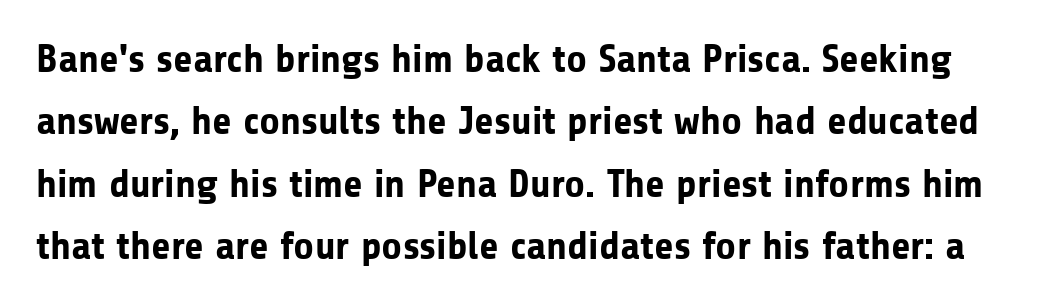
The image shows 40 px bold sans-serif type, upright; set normal line spacing (1.56x), normal letter spacing, not underlined; low stroke contrast and a medium x-height.
